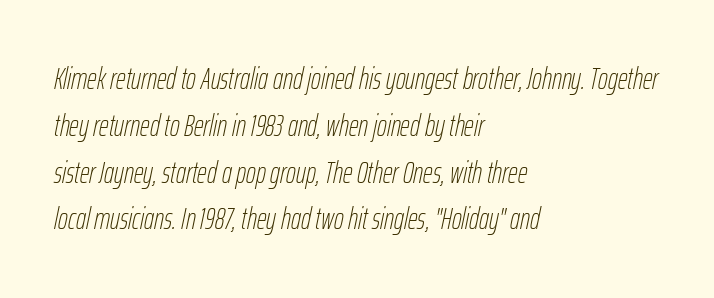
{"italic": "yes", "lean": "right", "slant_degrees": 12, "bold": "no", "weight": "thin", "width": "condensed", "stroke_contrast": "low", "x_height": "medium", "monospaced": "no", "underline": "no", "align": "left", "line_spacing": "normal", "line_spacing_ratio": 1.56, "letter_spacing": "normal", "letter_spacing_em": 0.0, "glyph_px": 30}
